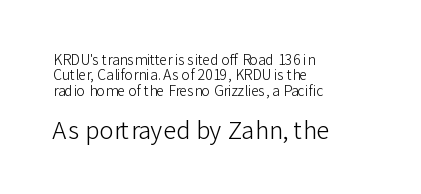
{"italic": "no", "bold": "no", "underline": "no", "align": "left", "line_spacing": "tight", "line_spacing_ratio": 1.09, "letter_spacing": "normal", "letter_spacing_em": 0.0, "larger_block": "second", "size_ratio": 1.71, "glyph_px": 24}
